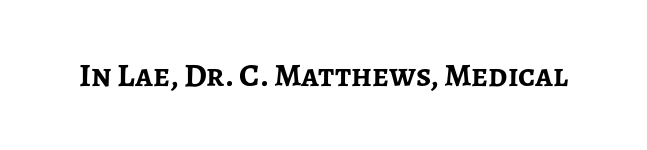
The image shows 33 px semibold sans-serif type, upright; set normal letter spacing, not underlined; low stroke contrast and a medium x-height.
